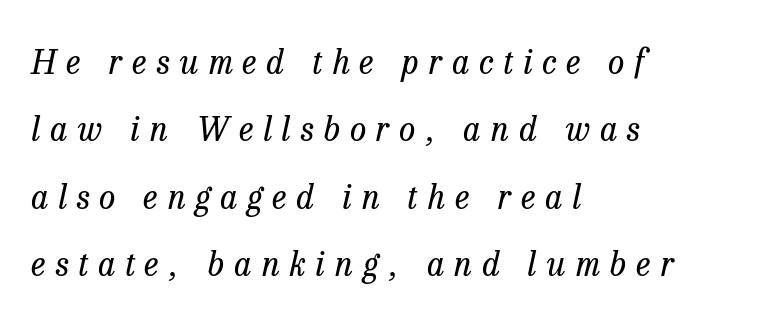
{"serif": "yes", "italic": "yes", "lean": "right", "slant_degrees": 13, "bold": "no", "weight": "regular", "width": "normal", "stroke_contrast": "low", "x_height": "medium", "monospaced": "no", "underline": "no", "align": "left", "line_spacing": "loose", "line_spacing_ratio": 2.04, "letter_spacing": "wide", "letter_spacing_em": 0.3, "glyph_px": 33}
